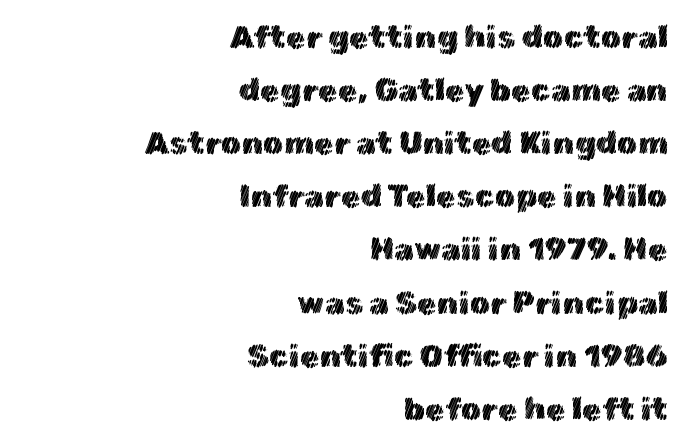
Q: Is the text italic (slanted)? A: No, it is upright.
Q: Is the text underlined? A: No.
Q: How is the paragraph aligned? A: Right-aligned.
Q: Is the spacing between letters normal or unusually wide? A: Normal.
Q: Is the spacing between lines tight, normal or loose? A: Normal.
Q: Width (condensed, normal, or wide)? A: Normal.
Q: x-height? A: Medium.
Q: Monospaced? A: No.
